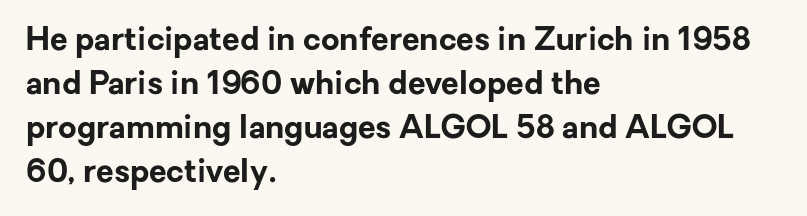
{"serif": "no", "italic": "no", "bold": "yes", "weight": "bold", "width": "normal", "stroke_contrast": "low", "x_height": "medium", "monospaced": "no", "underline": "no", "align": "left", "line_spacing": "normal", "line_spacing_ratio": 1.37, "letter_spacing": "normal", "letter_spacing_em": 0.0, "glyph_px": 32}
